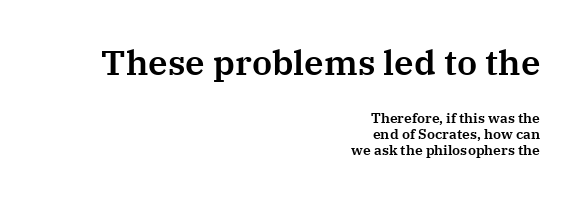
The image shows 35 px serif type, upright; set right-aligned, line spacing 1.16x, normal letter spacing, not underlined; the first (top) block is 2.5x larger; medium stroke contrast and a medium x-height.
